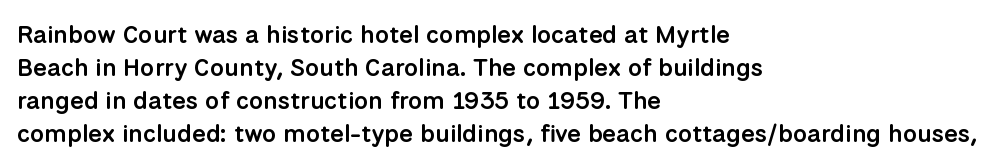
The image shows 25 px text type, upright; set left-aligned, normal line spacing (1.32x), normal letter spacing, not underlined.
